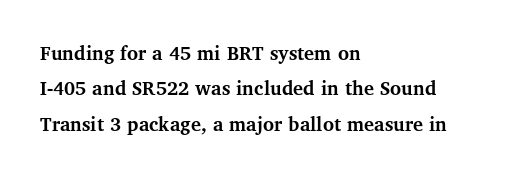
Letter spacing: default. Descenders are the only things crossing below the line. Unlike italic type, these characters show no tilt at all. The setting favours the left margin, as ordinary paragraphs usually do. If you measured baseline to baseline, you'd find a middling distance.
